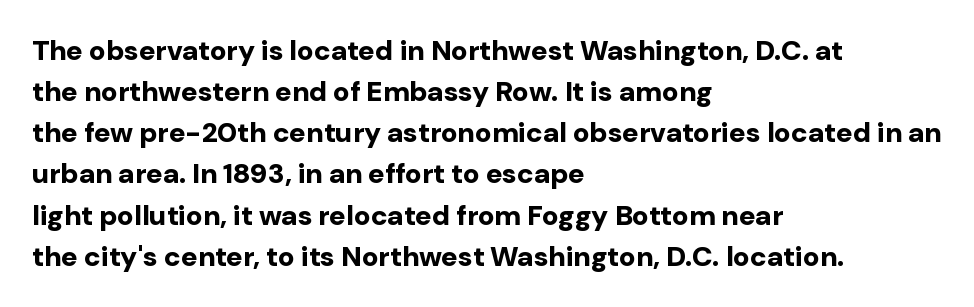
The image shows 28 px bold sans-serif type, upright; set left-aligned, normal line spacing (1.47x), normal letter spacing, not underlined; low stroke contrast and a medium x-height.
